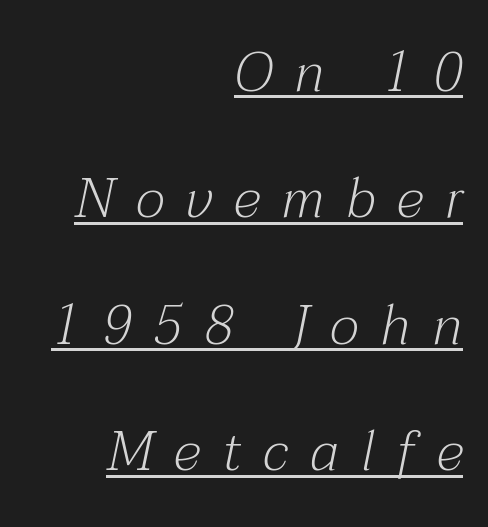
The image shows 55 px light serif type, italic (leaning right); set right-aligned, loose line spacing (2.3x), unusually wide letter spacing (+0.4 em), underlined; medium stroke contrast and a medium x-height.
